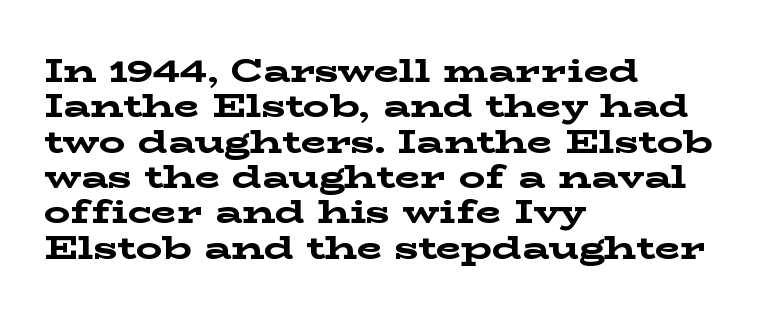
The typesetter chose a ragged-right arrangement here. Just letters on the line, the space beneath them empty. The passage shown stacks its lines with hardly any gap. Nobody touched the tracking dial on this one.
